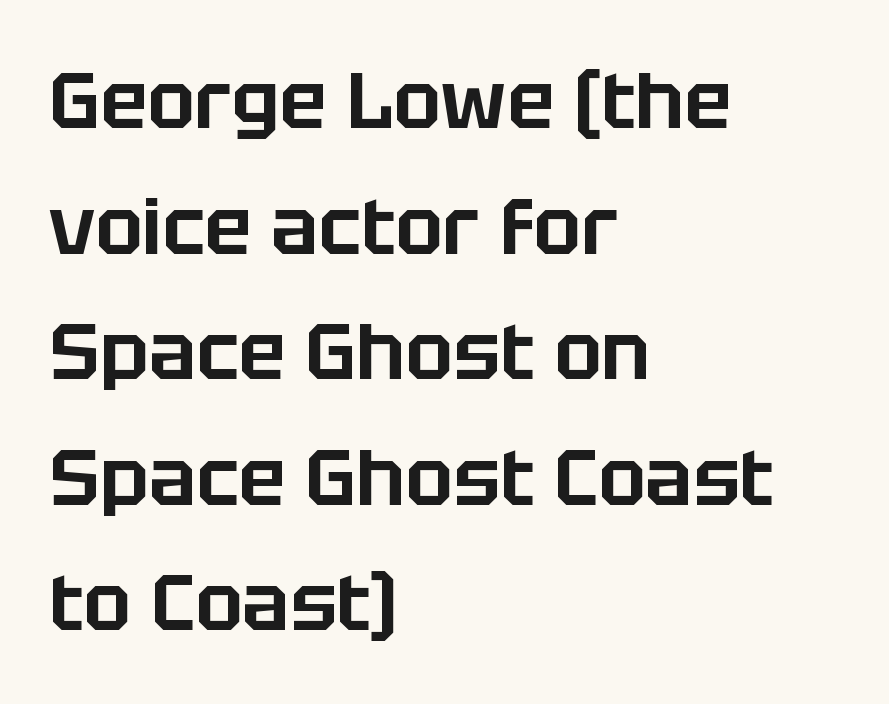
Q: Is the text italic (slanted)? A: No, it is upright.
Q: Is the typeface a serif or a sans-serif typeface? A: Sans-serif.
Q: Is the text underlined? A: No.
Q: How is the paragraph aligned? A: Left-aligned.
Q: Is the spacing between letters normal or unusually wide? A: Normal.
Q: Is the spacing between lines tight, normal or loose? A: Normal.
Q: Width (condensed, normal, or wide)? A: Normal.
Q: Stroke contrast? A: Low.
Q: x-height? A: Large.
Q: Monospaced? A: No.
